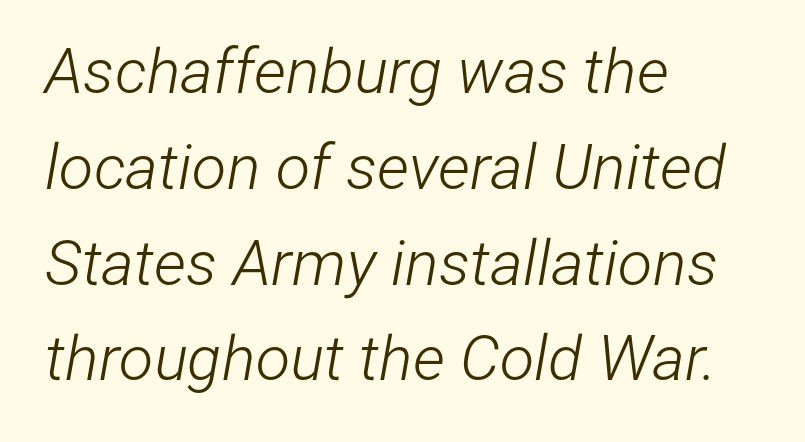
{"italic": "yes", "lean": "right", "slant_degrees": 12, "bold": "no", "weight": "light", "width": "condensed", "stroke_contrast": "low", "x_height": "medium", "monospaced": "no", "underline": "no", "align": "left", "line_spacing": "normal", "line_spacing_ratio": 1.52, "letter_spacing": "normal", "letter_spacing_em": 0.0, "glyph_px": 63}
